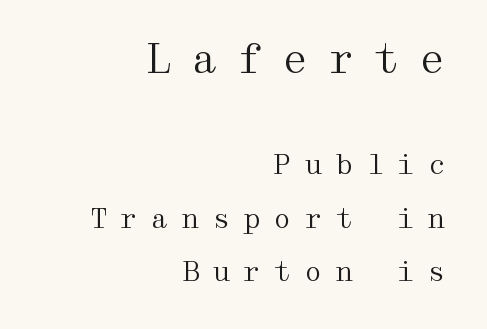
Q: Is the text bold? A: No.
Q: Is the text italic (slanted)? A: No, it is upright.
Q: Is the typeface a serif or a sans-serif typeface? A: Serif.
Q: Is the text underlined? A: No.
Q: How is the paragraph aligned? A: Right-aligned.
Q: Is the spacing between letters normal or unusually wide? A: Unusually wide.
Q: Is the spacing between lines tight, normal or loose? A: Loose.
Q: Which block of text is set in a larger size, the first (top) or the second (bottom)? A: The first (top) one.
Q: Width (condensed, normal, or wide)? A: Wide.
Q: Stroke contrast? A: Medium.
Q: x-height? A: Medium.
